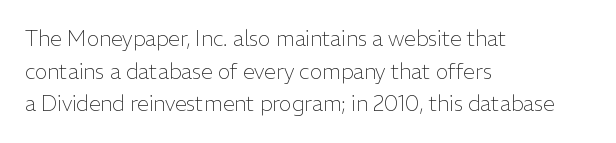
The image shows 21 px text type, upright; set left-aligned, normal line spacing (1.55x), normal letter spacing, not underlined.
